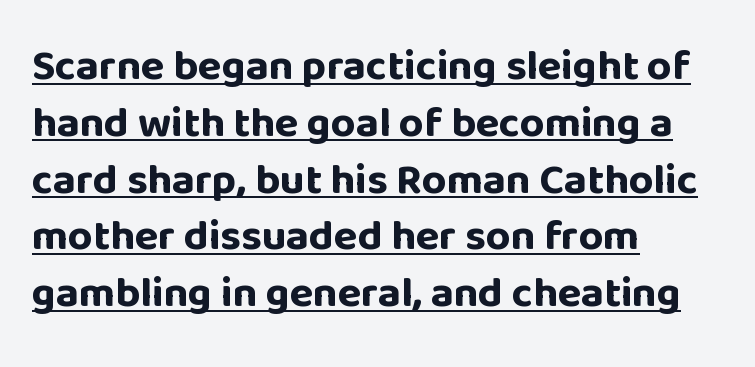
Tall strokes in this sample are plumb rather than angled. Heft: maximum for text — a bold. The rendering keeps characters at their native spacing. This sample has the flowing, uneven cadence of proportional lettering.
